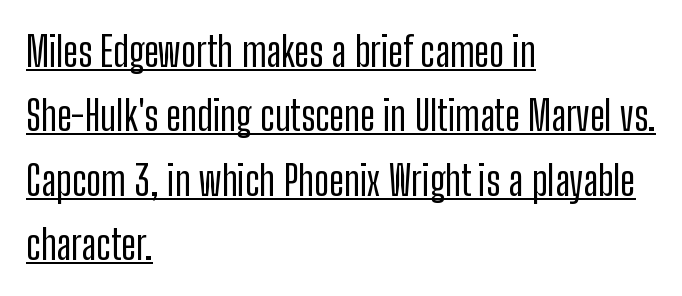
Q: Is the text italic (slanted)? A: No, it is upright.
Q: Is the typeface a serif or a sans-serif typeface? A: Sans-serif.
Q: Is the text underlined? A: Yes.
Q: How is the paragraph aligned? A: Left-aligned.
Q: Is the spacing between letters normal or unusually wide? A: Normal.
Q: Is the spacing between lines tight, normal or loose? A: Normal.
Q: Width (condensed, normal, or wide)? A: Condensed.
Q: Stroke contrast? A: Low.
Q: x-height? A: Medium.
Q: Monospaced? A: No.
